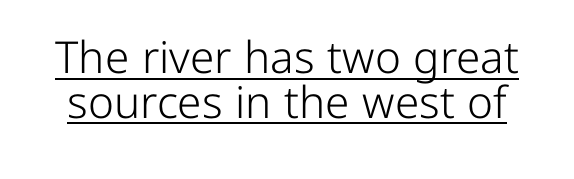
Each stroke keeps to a modest, everyday thickness or less. Looks like someone drew a line under every word here. Note the varied advance widths — an 'i' is clearly narrower than an 'm'. These lines were composed using upright roman letters. These lines are composed in type without serifs.
